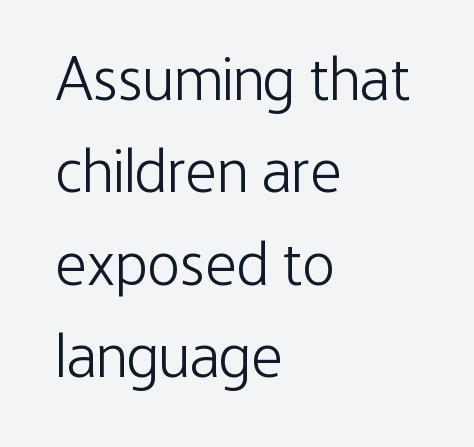
Do the letters lean? They stand straight. The text was rendered using a sans face with plain stroke endings. The letters advance in unequal steps, a hallmark of proportional type. A classic flush-left, rag-right setting is used for this passage. The characters are drawn with everyday or finer stroke widths.
